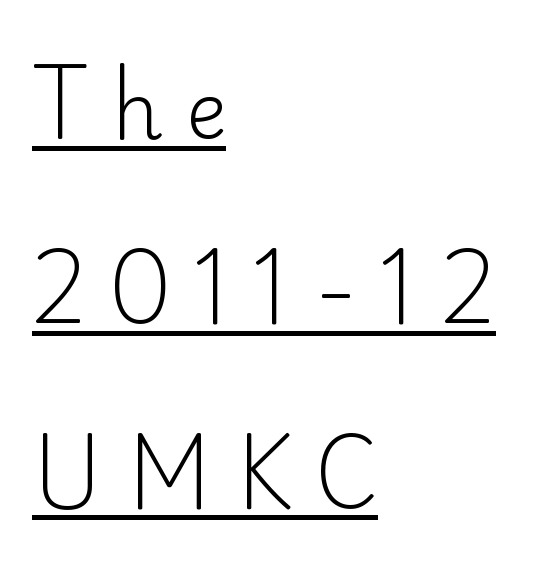
The image shows 78 px light type, upright; set left-aligned, loose line spacing (2.37x), unusually wide letter spacing (+0.29 em), underlined; low stroke contrast and a small x-height.
